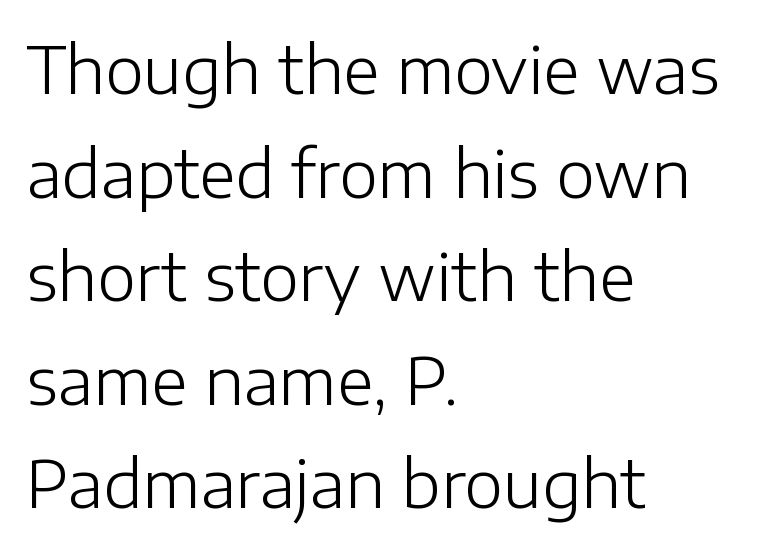
Q: Is the text bold? A: No.
Q: Is the text italic (slanted)? A: No, it is upright.
Q: Is the typeface a serif or a sans-serif typeface? A: Sans-serif.
Q: Is the text underlined? A: No.
Q: How is the paragraph aligned? A: Left-aligned.
Q: Is the spacing between letters normal or unusually wide? A: Normal.
Q: Is the spacing between lines tight, normal or loose? A: Normal.
Q: Width (condensed, normal, or wide)? A: Normal.
Q: Stroke contrast? A: Low.
Q: x-height? A: Medium.
Q: Monospaced? A: No.
